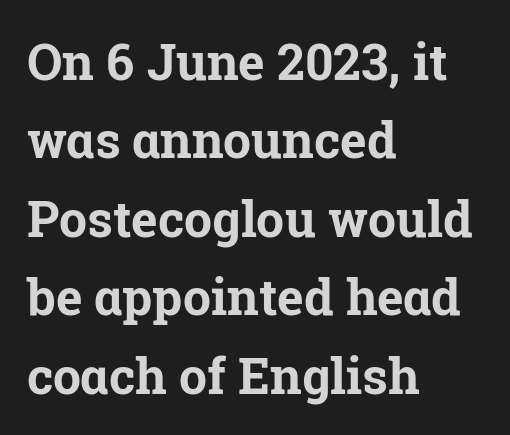
Q: Is the text bold? A: Yes.
Q: Is the text italic (slanted)? A: No, it is upright.
Q: Is the typeface a serif or a sans-serif typeface? A: Serif.
Q: Is the text underlined? A: No.
Q: How is the paragraph aligned? A: Left-aligned.
Q: Is the spacing between letters normal or unusually wide? A: Normal.
Q: Is the spacing between lines tight, normal or loose? A: Normal.
Q: Width (condensed, normal, or wide)? A: Normal.
Q: Stroke contrast? A: Low.
Q: x-height? A: Medium.
Q: Monospaced? A: No.
